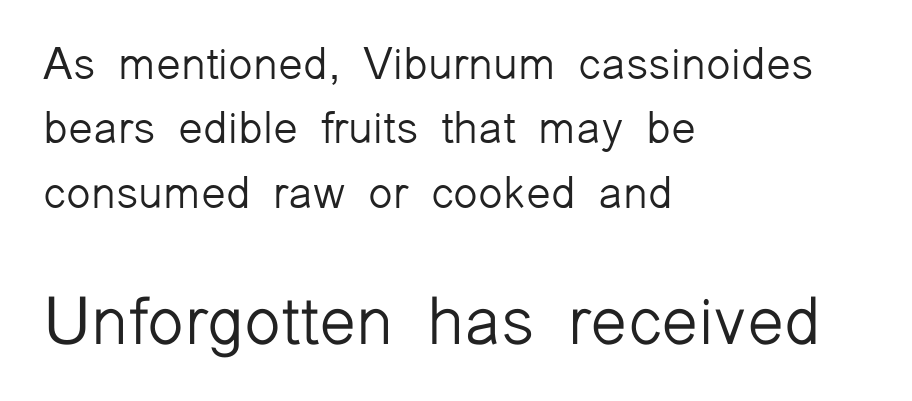
Q: Is the text bold? A: No.
Q: Is the text italic (slanted)? A: No, it is upright.
Q: Is the typeface a serif or a sans-serif typeface? A: Sans-serif.
Q: Is the text underlined? A: No.
Q: How is the paragraph aligned? A: Left-aligned.
Q: Is the spacing between letters normal or unusually wide? A: Normal.
Q: Is the spacing between lines tight, normal or loose? A: Normal.
Q: Which block of text is set in a larger size, the first (top) or the second (bottom)? A: The second (bottom) one.
Q: Width (condensed, normal, or wide)? A: Normal.
Q: Stroke contrast? A: Low.
Q: x-height? A: Medium.
Q: Monospaced? A: No.
